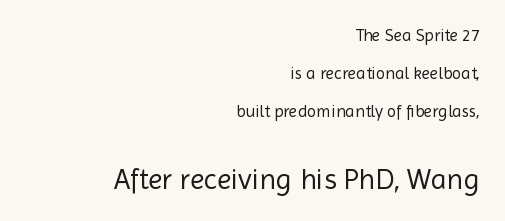
Q: Is the text bold? A: No.
Q: Is the text italic (slanted)? A: No, it is upright.
Q: Is the typeface a serif or a sans-serif typeface? A: Sans-serif.
Q: Is the text underlined? A: No.
Q: How is the paragraph aligned? A: Right-aligned.
Q: Is the spacing between letters normal or unusually wide? A: Normal.
Q: Is the spacing between lines tight, normal or loose? A: Loose.
Q: Which block of text is set in a larger size, the first (top) or the second (bottom)? A: The second (bottom) one.
Q: Width (condensed, normal, or wide)? A: Normal.
Q: x-height? A: Medium.
Q: Monospaced? A: No.
